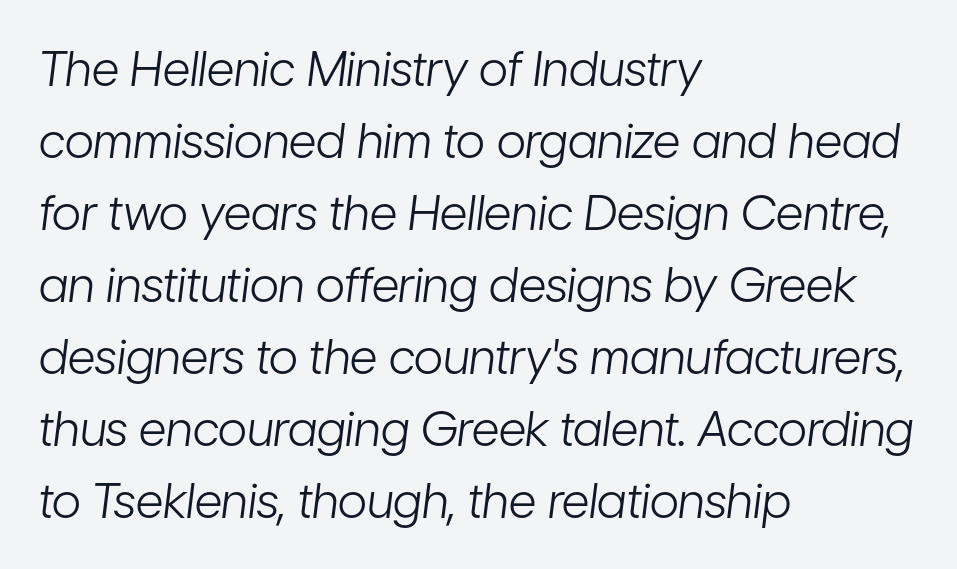
The image shows 48 px light, condensed type, italic (leaning right); set left-aligned, normal line spacing (1.5x), normal letter spacing, not underlined; low stroke contrast and a medium x-height.
